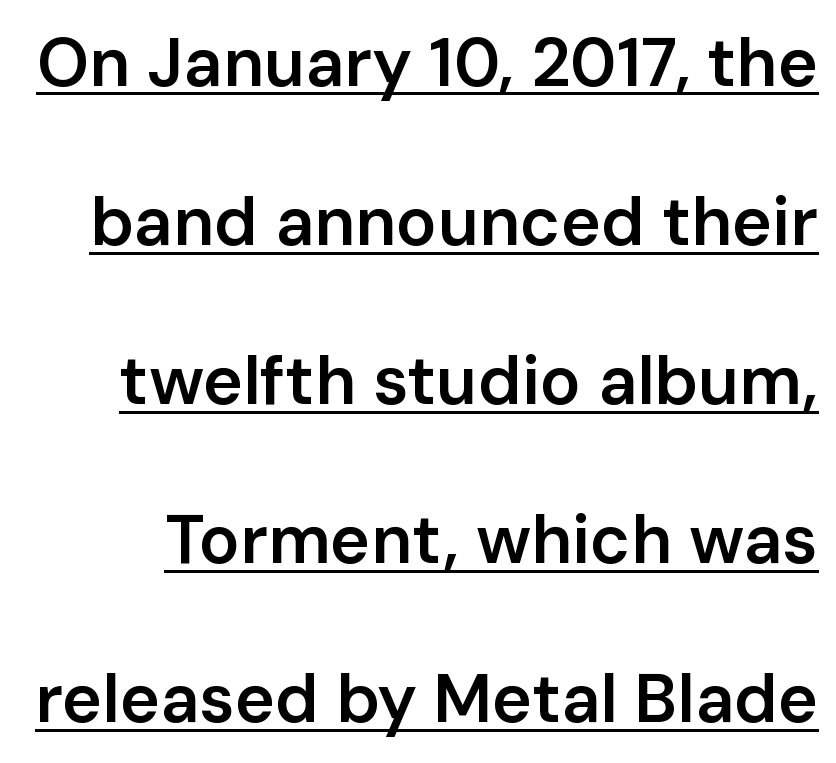
Tracking value appears to be zero — textbook default spacing. A sans-serif font was chosen for this passage. The type sits square on the baseline with zero lean. Notice how a bar underscores the lettering throughout.
